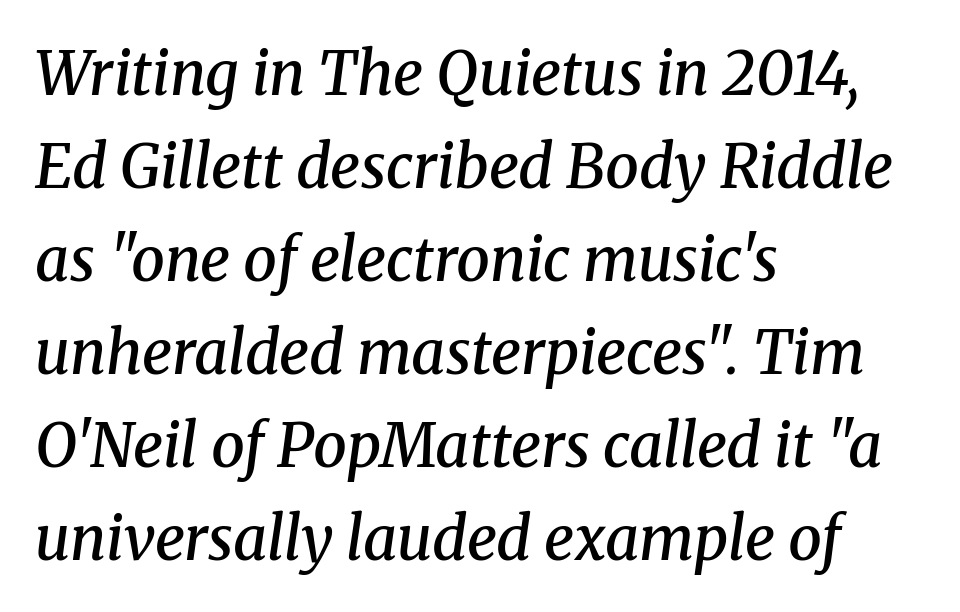
Q: Is the text bold? A: Semi-bold.
Q: Is the text italic (slanted)? A: Yes, it leans right by about 8 degrees.
Q: Is the typeface a serif or a sans-serif typeface? A: Serif.
Q: Is the text underlined? A: No.
Q: How is the paragraph aligned? A: Left-aligned.
Q: Is the spacing between letters normal or unusually wide? A: Normal.
Q: Is the spacing between lines tight, normal or loose? A: Normal.
Q: Width (condensed, normal, or wide)? A: Normal.
Q: Stroke contrast? A: Medium.
Q: x-height? A: Medium.
Q: Monospaced? A: No.
